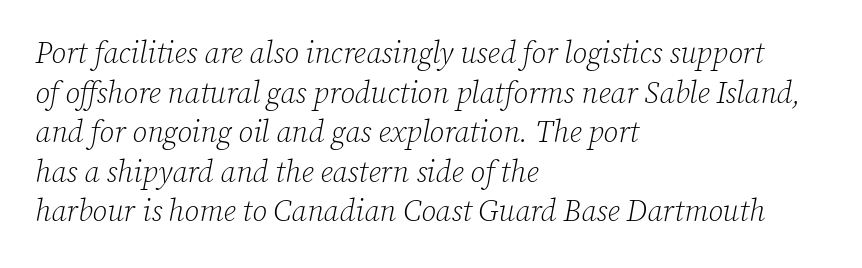
{"serif": "yes", "italic": "yes", "lean": "right", "slant_degrees": 12, "bold": "no", "weight": "light", "width": "normal", "stroke_contrast": "low", "x_height": "medium", "monospaced": "no", "underline": "no", "align": "left", "line_spacing": "normal", "line_spacing_ratio": 1.32, "letter_spacing": "normal", "letter_spacing_em": 0.0, "glyph_px": 30}
